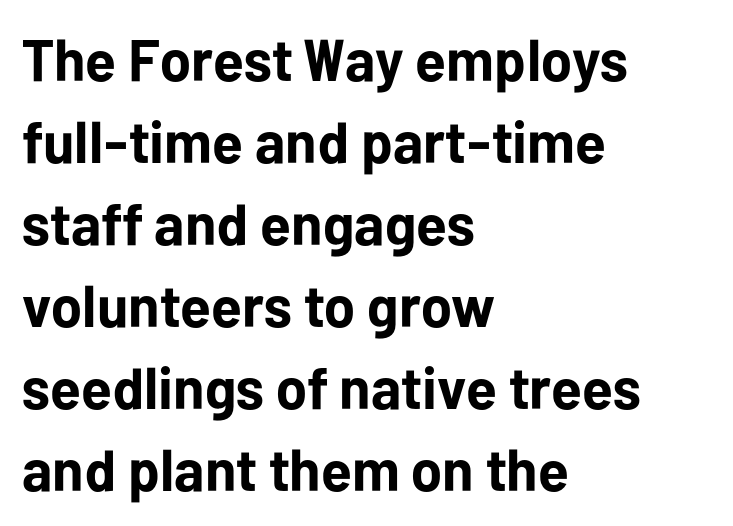
The letters stand straight up with perfectly vertical stems. Does extra space separate the letters? No, they use regular spacing. Plenty of ink on the page — the face is bold. Typographically, this falls in the sans-serif category.
